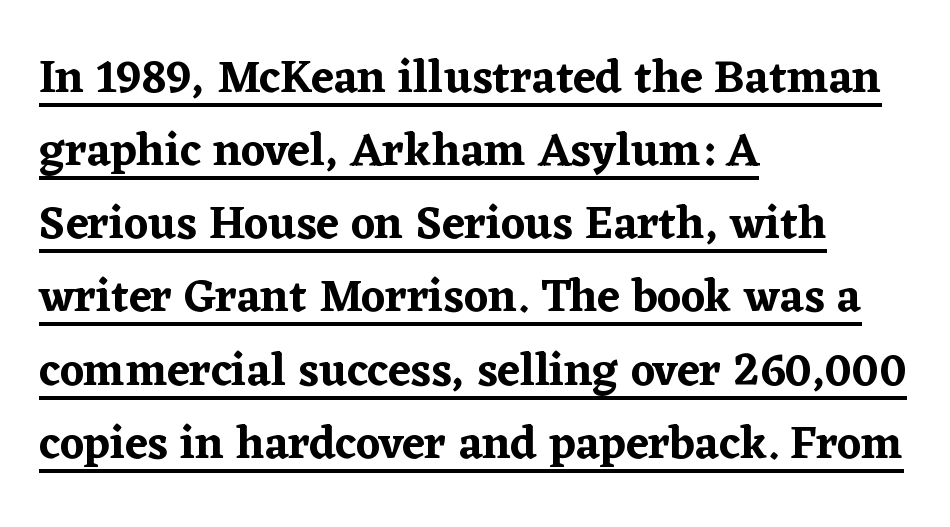
Tracking here is standard; glyphs follow each other at the usual distance. These lines stack with their left ends in a neat column. In designer terms, the underline attribute is active on this setting. This sample has the flowing, uneven cadence of proportional lettering. Stroke terminals: seriffed.
